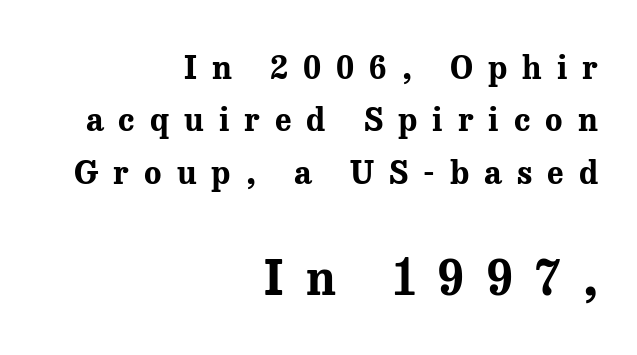
Q: Is the text bold? A: Yes.
Q: Is the text italic (slanted)? A: No, it is upright.
Q: Is the typeface a serif or a sans-serif typeface? A: Serif.
Q: Is the text underlined? A: No.
Q: How is the paragraph aligned? A: Right-aligned.
Q: Is the spacing between letters normal or unusually wide? A: Unusually wide.
Q: Is the spacing between lines tight, normal or loose? A: Normal.
Q: Which block of text is set in a larger size, the first (top) or the second (bottom)? A: The second (bottom) one.
Q: Width (condensed, normal, or wide)? A: Normal.
Q: Stroke contrast? A: Medium.
Q: x-height? A: Medium.
Q: Monospaced? A: No.
